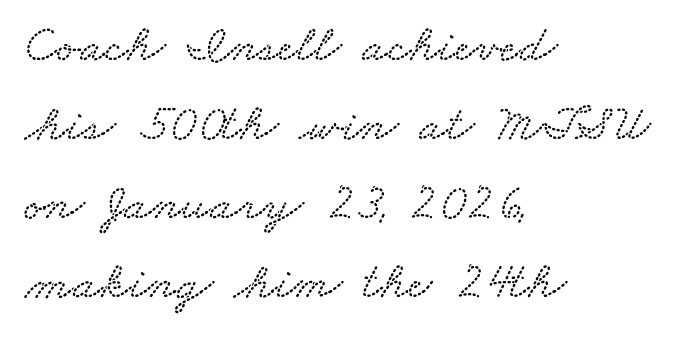
The image shows 52 px wide type; set left-aligned, normal line spacing (1.52x), normal letter spacing, not underlined; low stroke contrast and a small x-height.
